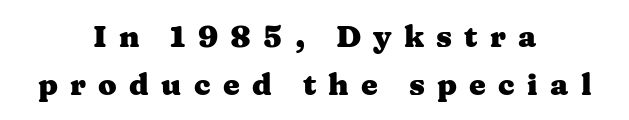
{"serif": "yes", "italic": "no", "bold": "yes", "weight": "heavy", "width": "wide", "stroke_contrast": "medium", "x_height": "medium", "monospaced": "no", "underline": "no", "align": "center", "line_spacing": "normal", "line_spacing_ratio": 1.6, "letter_spacing": "wide", "letter_spacing_em": 0.41, "glyph_px": 30}
